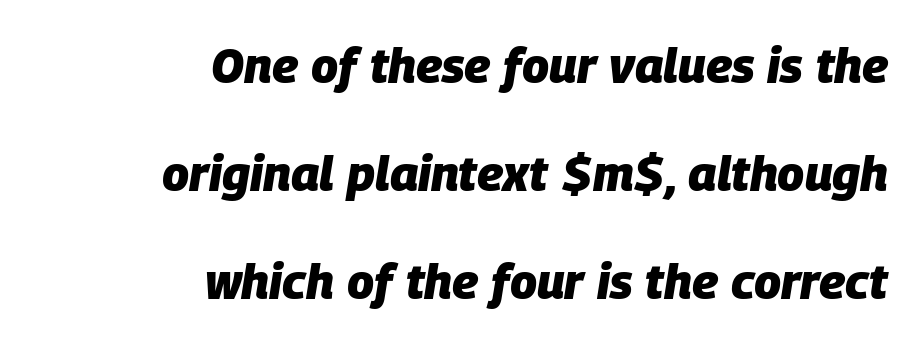
The passage shown is typed in a proportional face where columns would drift. Weight check: bold — yes, fully. Line endings align vertically; line beginnings do not. Emphasis-style slanted type is in use. Each word holds together tightly as a unit, with standard inter-letter gaps. The vertical gap from one line to the next is large.
